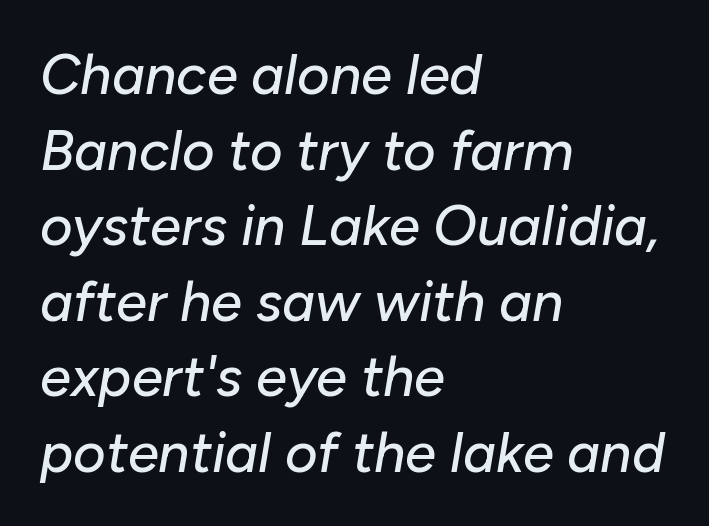
The image shows 56 px text type, italic (leaning right); set left-aligned, normal line spacing (1.35x), normal letter spacing, not underlined; low stroke contrast and a medium x-height.
